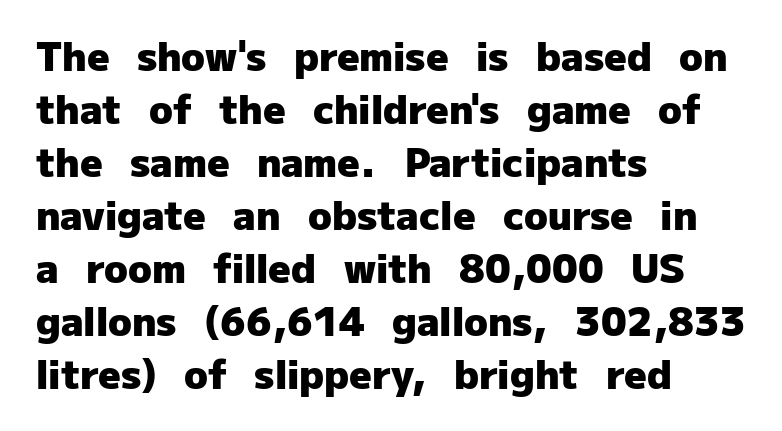
The image shows 39 px heavy sans-serif type, upright; set left-aligned, normal line spacing (1.36x), normal letter spacing, not underlined; low stroke contrast and a medium x-height.
